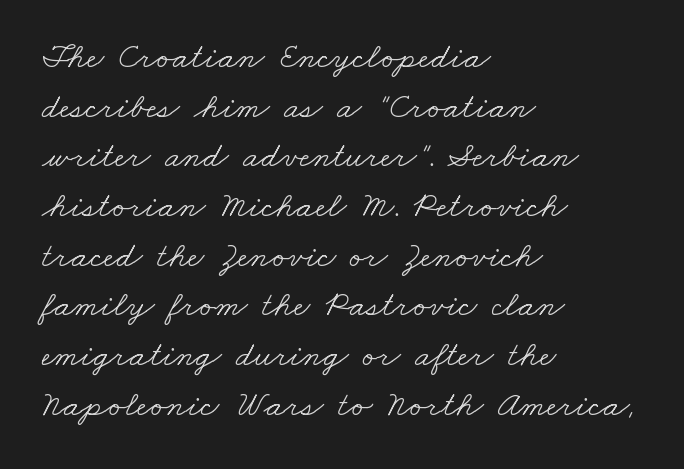
Q: Is the text bold? A: No.
Q: Is the typeface a serif or a sans-serif typeface? A: Serif.
Q: Is the text underlined? A: No.
Q: How is the paragraph aligned? A: Left-aligned.
Q: Is the spacing between letters normal or unusually wide? A: Normal.
Q: Is the spacing between lines tight, normal or loose? A: Normal.
Q: Width (condensed, normal, or wide)? A: Wide.
Q: Stroke contrast? A: Low.
Q: x-height? A: Small.
Q: Monospaced? A: No.
